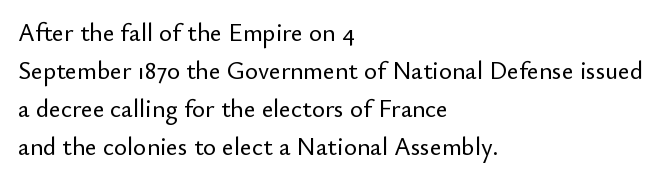
Q: Is the text italic (slanted)? A: No, it is upright.
Q: Is the text underlined? A: No.
Q: How is the paragraph aligned? A: Left-aligned.
Q: Is the spacing between letters normal or unusually wide? A: Normal.
Q: Is the spacing between lines tight, normal or loose? A: Normal.
